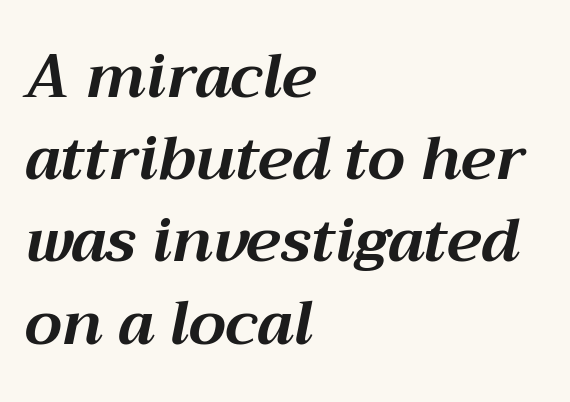
{"italic": "yes", "lean": "right", "slant_degrees": 12, "bold": "yes", "weight": "bold", "width": "normal", "stroke_contrast": "medium", "x_height": "medium", "monospaced": "no", "underline": "no", "align": "left", "line_spacing": "normal", "line_spacing_ratio": 1.37, "letter_spacing": "normal", "letter_spacing_em": 0.0, "glyph_px": 60}
